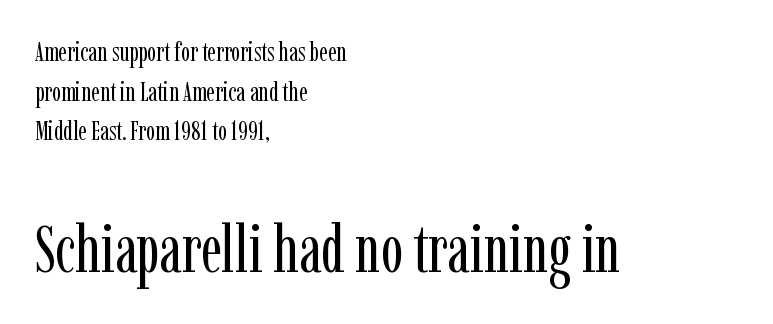
Q: Is the text bold? A: No.
Q: Is the text italic (slanted)? A: No, it is upright.
Q: Is the typeface a serif or a sans-serif typeface? A: Serif.
Q: Is the text underlined? A: No.
Q: How is the paragraph aligned? A: Left-aligned.
Q: Is the spacing between letters normal or unusually wide? A: Normal.
Q: Is the spacing between lines tight, normal or loose? A: Normal.
Q: Which block of text is set in a larger size, the first (top) or the second (bottom)? A: The second (bottom) one.
Q: Width (condensed, normal, or wide)? A: Condensed.
Q: Stroke contrast? A: Low.
Q: x-height? A: Medium.
Q: Monospaced? A: No.
